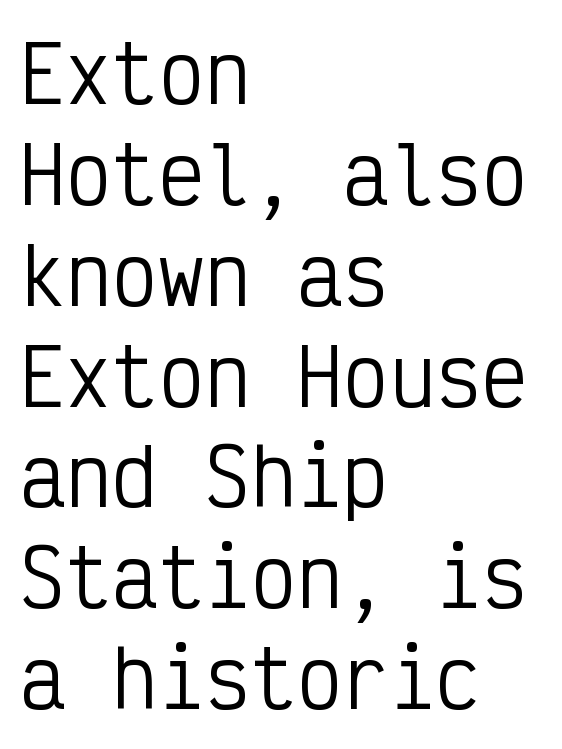
The paragraph shown leans on its left margin. The passage shown is typeset with a sans-serif family. Glyph-to-glyph distance matches everyday printed text. Upright lettering throughout. The baseline area is clear. This block has exactly the height ordinary leading produces.
